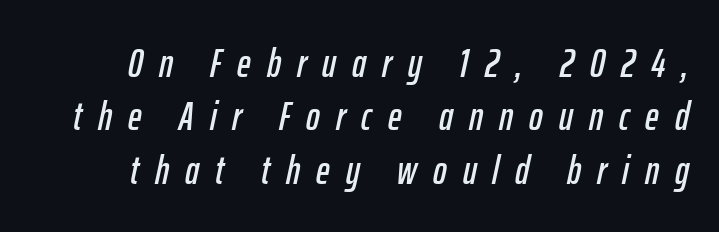
{"italic": "yes", "lean": "right", "slant_degrees": 12, "width": "condensed", "stroke_contrast": "low", "x_height": "medium", "monospaced": "no", "underline": "no", "line_spacing": "normal", "line_spacing_ratio": 1.3, "letter_spacing": "wide", "letter_spacing_em": 0.39, "glyph_px": 41}
